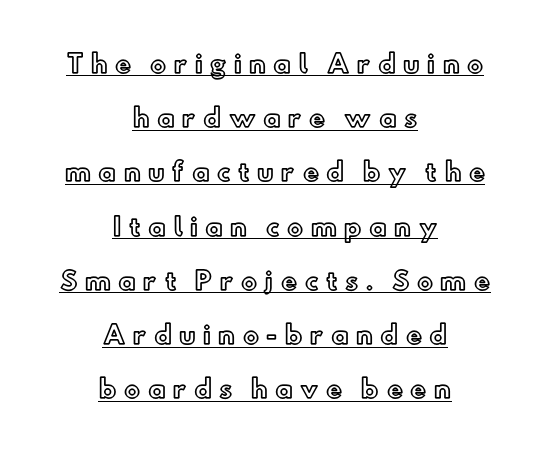
The image shows 24 px text type, upright; set centered, loose line spacing (2.26x), unusually wide letter spacing (+0.31 em), underlined.
